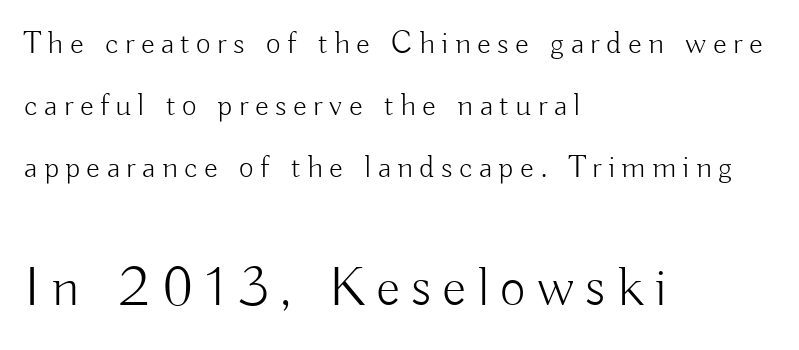
The image shows 56 px light sans-serif type, upright; set left-aligned, loose line spacing (1.93x), unusually wide letter spacing (+0.2 em), not underlined; the second (bottom) block is 1.75x larger; low stroke contrast and a small x-height.
